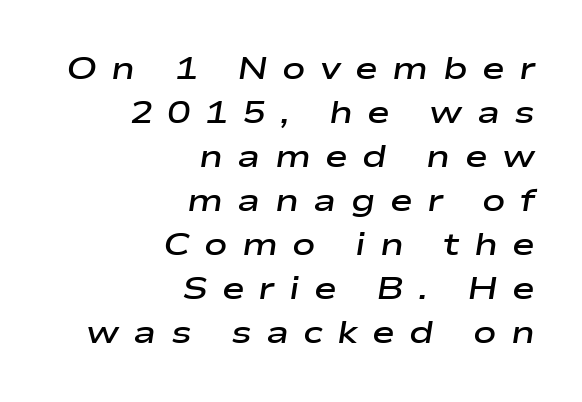
Inter-character spacing is expanded well beyond the font's built-in metrics. The characters look somewhat weighty, a semibold short of true bold. This sample has the flowing, uneven cadence of proportional lettering. Letters rest on an invisible, unmarked baseline. A flush-right, rag-left setting is used for this passage.
